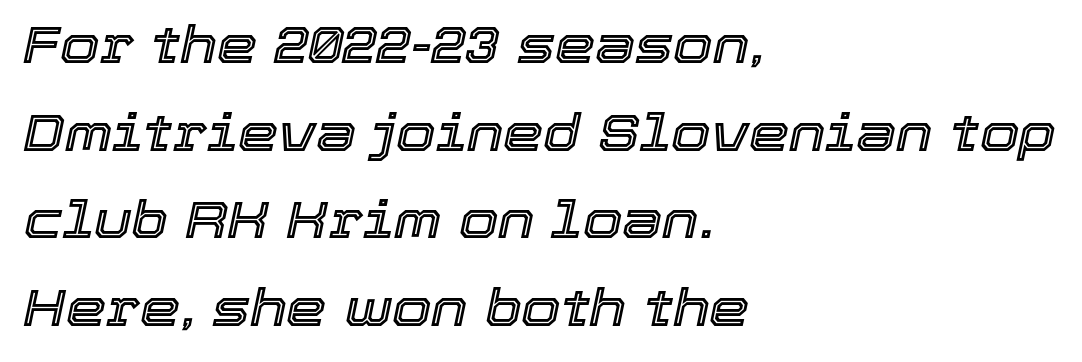
Q: Is the text italic (slanted)? A: Yes, it leans right by about 12 degrees.
Q: Is the text underlined? A: No.
Q: How is the paragraph aligned? A: Left-aligned.
Q: Is the spacing between letters normal or unusually wide? A: Normal.
Q: Width (condensed, normal, or wide)? A: Normal.
Q: x-height? A: Medium.
Q: Monospaced? A: No.
